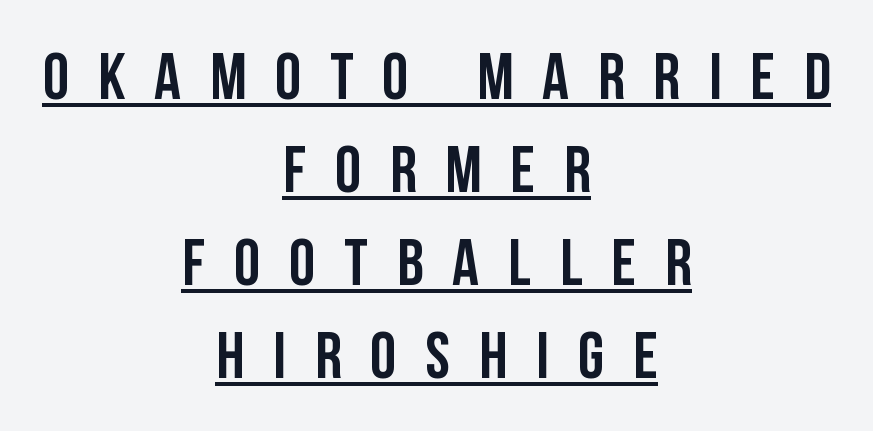
{"serif": "no", "italic": "no", "bold": "yes", "weight": "semibold", "width": "condensed", "stroke_contrast": "low", "x_height": "large", "monospaced": "no", "underline": "yes", "align": "center", "line_spacing": "normal", "line_spacing_ratio": 1.41, "letter_spacing": "wide", "letter_spacing_em": 0.44, "glyph_px": 66}
